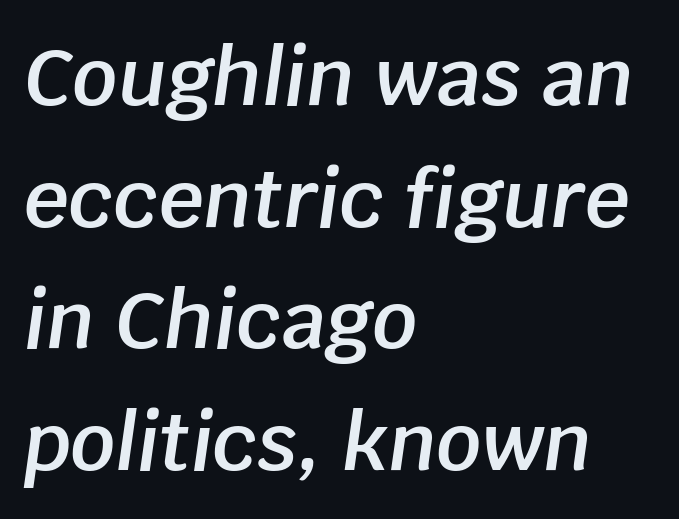
The tracking reads as untouched default to a designer's eye. The rendering applies a slant to the glyphs. Quick note: underline off. Whoever set this chose a conventional vertical rhythm. Every row of glyphs begins at an identical x-position on the left. These lines are rendered in a variable-pitch font.
